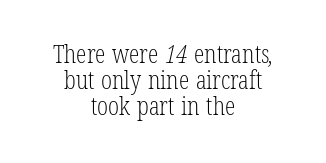
Q: Is the text bold? A: No.
Q: Is the text underlined? A: No.
Q: How is the paragraph aligned? A: Centered.
Q: Is the spacing between letters normal or unusually wide? A: Normal.
Q: Is the spacing between lines tight, normal or loose? A: Tight.
